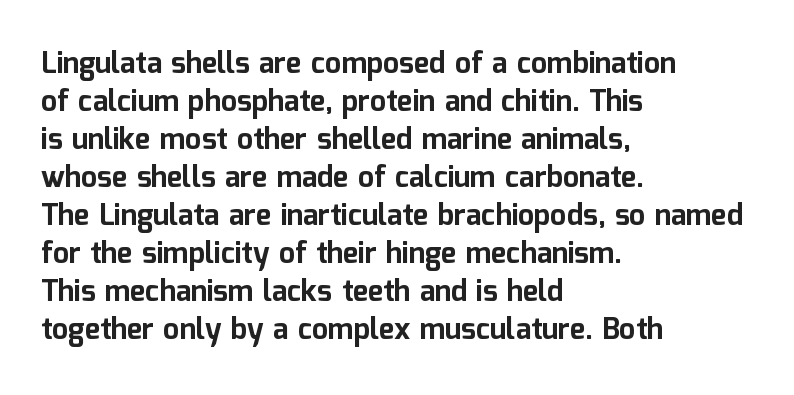
Q: Is the text bold? A: Yes.
Q: Is the text italic (slanted)? A: No, it is upright.
Q: Is the typeface a serif or a sans-serif typeface? A: Sans-serif.
Q: Is the text underlined? A: No.
Q: How is the paragraph aligned? A: Left-aligned.
Q: Is the spacing between letters normal or unusually wide? A: Normal.
Q: Is the spacing between lines tight, normal or loose? A: Normal.
Q: Width (condensed, normal, or wide)? A: Normal.
Q: Stroke contrast? A: Low.
Q: x-height? A: Medium.
Q: Monospaced? A: No.
